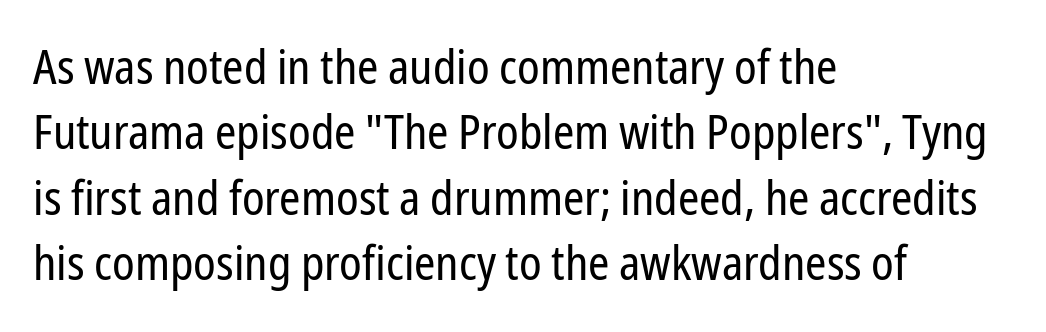
Q: Is the text bold? A: No.
Q: Is the text italic (slanted)? A: No, it is upright.
Q: Is the typeface a serif or a sans-serif typeface? A: Sans-serif.
Q: Is the text underlined? A: No.
Q: How is the paragraph aligned? A: Left-aligned.
Q: Is the spacing between letters normal or unusually wide? A: Normal.
Q: Is the spacing between lines tight, normal or loose? A: Normal.
Q: Width (condensed, normal, or wide)? A: Condensed.
Q: Stroke contrast? A: Low.
Q: x-height? A: Medium.
Q: Monospaced? A: No.
